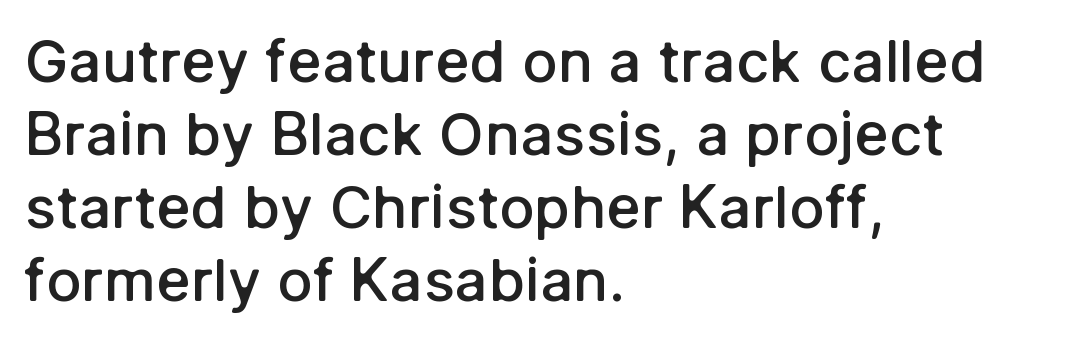
All the whitespace from short lines collects on the right. Tall strokes in this sample are plumb rather than angled. Between one letter and the next there's only the usual sliver of space. Nobody drew a line under any word here. On the weight axis this lands at semibold, roughly 600. Here the designer chose a conventional face with non-uniform glyph widths.
